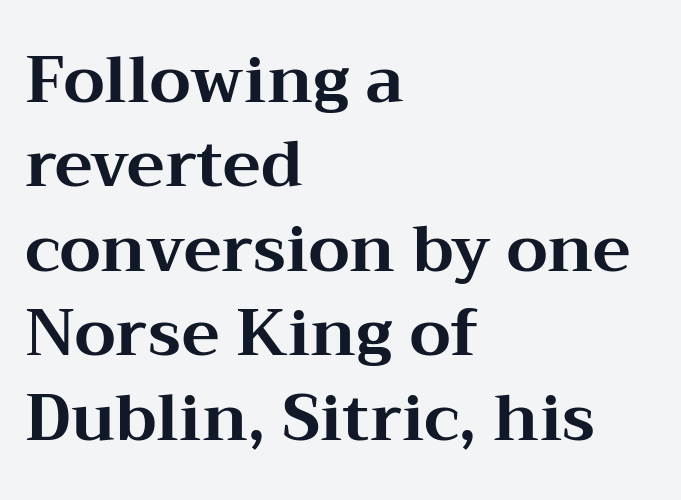
Q: Is the text bold? A: Yes.
Q: Is the text italic (slanted)? A: No, it is upright.
Q: Is the typeface a serif or a sans-serif typeface? A: Serif.
Q: Is the text underlined? A: No.
Q: How is the paragraph aligned? A: Left-aligned.
Q: Is the spacing between letters normal or unusually wide? A: Normal.
Q: Is the spacing between lines tight, normal or loose? A: Normal.
Q: Width (condensed, normal, or wide)? A: Wide.
Q: Stroke contrast? A: Medium.
Q: x-height? A: Medium.
Q: Monospaced? A: No.
